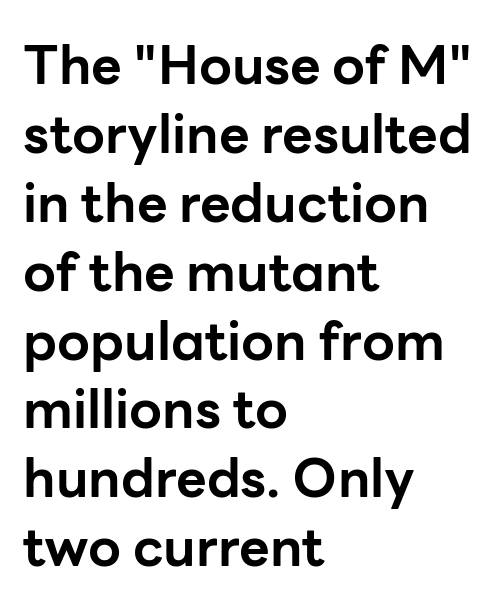
Each letter's strokes conclude bluntly, with no projecting serifs. This sample has the flowing, uneven cadence of proportional lettering. Is there any slant? The stems are plumb. How heavy is the stroke? Heavy — this is a bold. Is there much room between lines? A standard amount, neither cramped nor airy.
